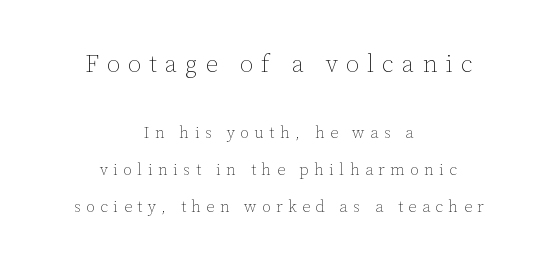
The image shows 24 px text type, upright; set centered, loose line spacing (2.3x), unusually wide letter spacing (+0.34 em), not underlined; the first (top) block is 1.5x larger.
